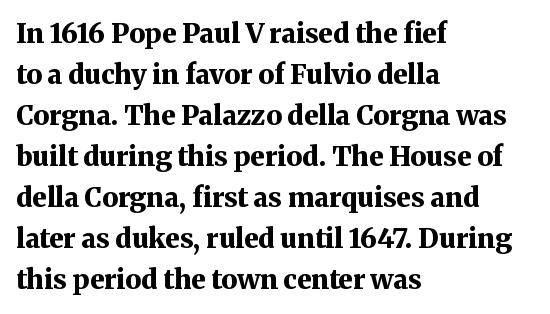
The image shows 27 px bold type, upright; set left-aligned, normal line spacing (1.52x), normal letter spacing, not underlined.
